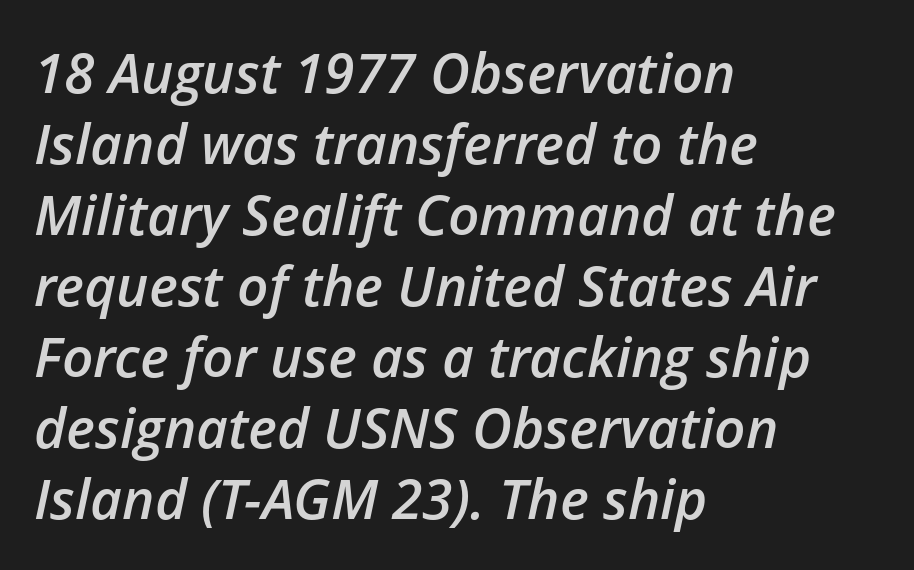
The image shows 55 px semibold type, italic (leaning right); set left-aligned, normal line spacing (1.29x), normal letter spacing, not underlined; low stroke contrast and a medium x-height.
